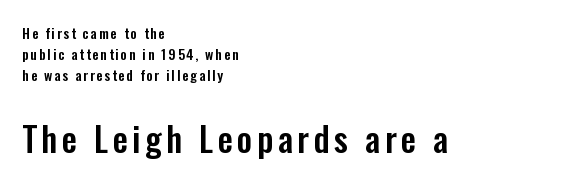
{"serif": "no", "italic": "no", "width": "condensed", "stroke_contrast": "low", "x_height": "medium", "monospaced": "no", "underline": "no", "align": "left", "line_spacing": "normal", "line_spacing_ratio": 1.49, "larger_block": "second", "size_ratio": 2.43, "glyph_px": 34}
